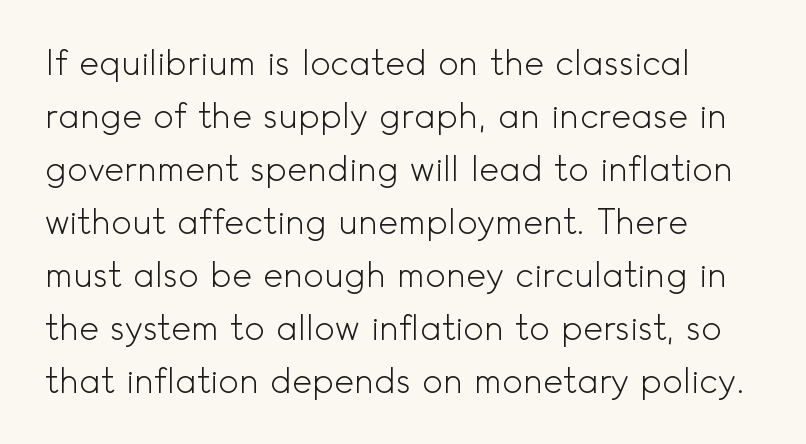
Visually the block forms a straight wall on the left and a jagged coastline on the right. It's the straight-up-and-down kind of type. Each stroke keeps to a modest, everyday thickness or less. The passage shown is typed in a proportional face where columns would drift.
